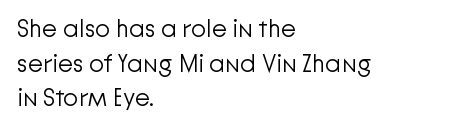
The letters stand straight up with perfectly vertical stems. The typesetter chose a ragged-right arrangement here. What's the leading like? Ordinary, nothing unusual. Nothing unusual about the tracking: characters are spaced as the font intends. Is the stroke heavy? The answer is a plain regular-or-lighter.
